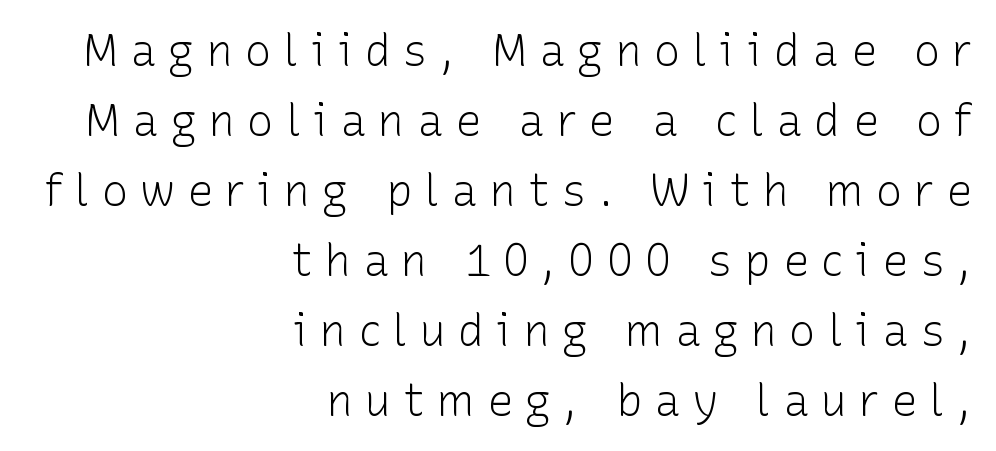
{"serif": "no", "italic": "no", "bold": "no", "weight": "light", "width": "normal", "stroke_contrast": "low", "x_height": "medium", "monospaced": "no", "underline": "no", "align": "right", "line_spacing": "normal", "line_spacing_ratio": 1.59, "letter_spacing": "wide", "letter_spacing_em": 0.27, "glyph_px": 44}
